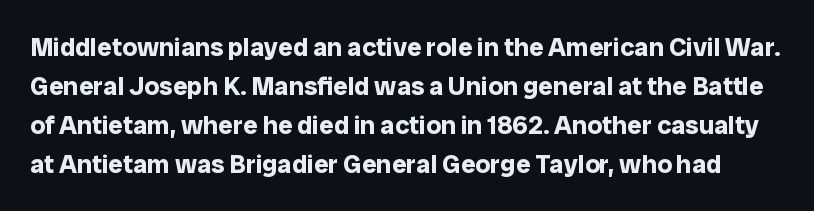
The image shows 26 px bold type, upright; set normal line spacing (1.5x), normal letter spacing, not underlined.
